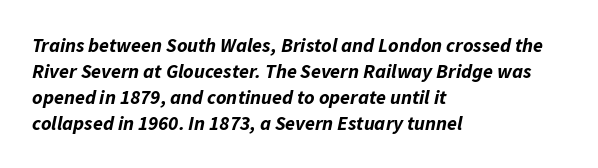
The image shows 20 px bold type, italic (leaning right); set left-aligned, normal line spacing (1.3x), normal letter spacing, not underlined.
